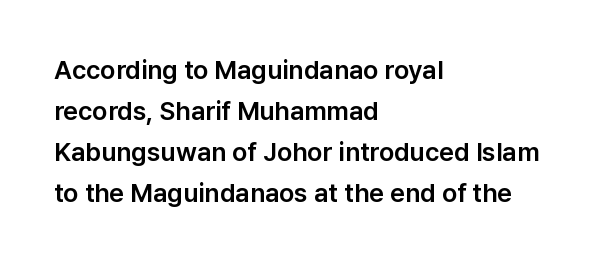
Descenders hang freely into open space. The font's upright variant was chosen for this text. Alignment: flush left. Leading: standard. The letterforms sit shoulder to shoulder at normal distance.
